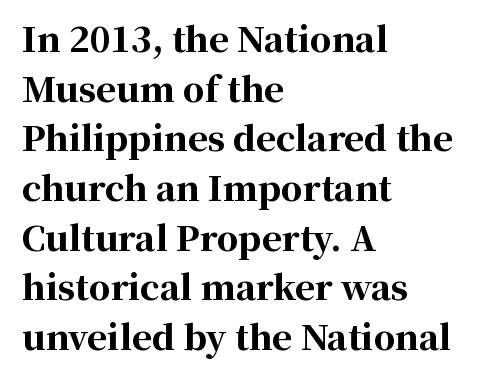
Vertical strokes here are truly vertical. Successive baselines arrive at the customary interval. The strip under each line holds only bare page. Tracking here is standard; glyphs follow each other at the usual distance.
